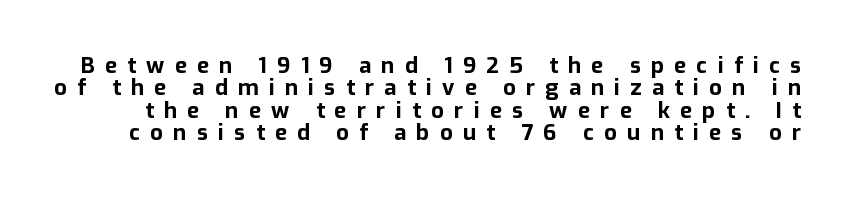
The image shows 22 px bold type, upright; set tight line spacing (1.02x), unusually wide letter spacing (+0.47 em), not underlined.
